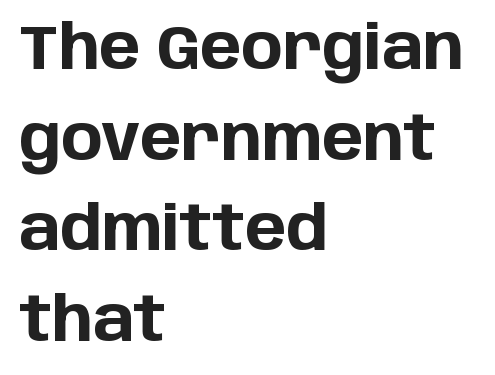
{"serif": "no", "italic": "no", "bold": "yes", "weight": "bold", "width": "normal", "stroke_contrast": "low", "x_height": "large", "monospaced": "no", "underline": "no", "align": "left", "line_spacing": "normal", "line_spacing_ratio": 1.46, "letter_spacing": "normal", "letter_spacing_em": 0.0, "glyph_px": 62}
